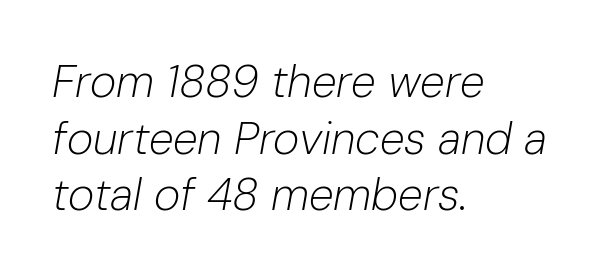
Q: Is the text bold? A: No.
Q: Is the text italic (slanted)? A: Yes, it leans right by about 10 degrees.
Q: Is the text underlined? A: No.
Q: How is the paragraph aligned? A: Left-aligned.
Q: Is the spacing between letters normal or unusually wide? A: Normal.
Q: Is the spacing between lines tight, normal or loose? A: Normal.
Q: Width (condensed, normal, or wide)? A: Normal.
Q: Stroke contrast? A: Low.
Q: x-height? A: Medium.
Q: Monospaced? A: No.
